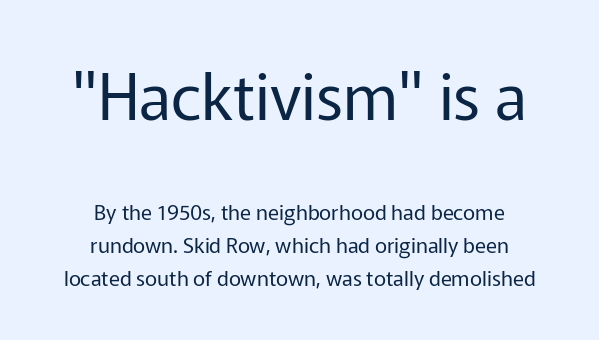
Q: Is the text bold? A: No.
Q: Is the text italic (slanted)? A: No, it is upright.
Q: Is the typeface a serif or a sans-serif typeface? A: Sans-serif.
Q: Is the text underlined? A: No.
Q: How is the paragraph aligned? A: Centered.
Q: Is the spacing between letters normal or unusually wide? A: Normal.
Q: Is the spacing between lines tight, normal or loose? A: Normal.
Q: Which block of text is set in a larger size, the first (top) or the second (bottom)? A: The first (top) one.
Q: Width (condensed, normal, or wide)? A: Normal.
Q: Stroke contrast? A: Low.
Q: x-height? A: Medium.
Q: Monospaced? A: No.
